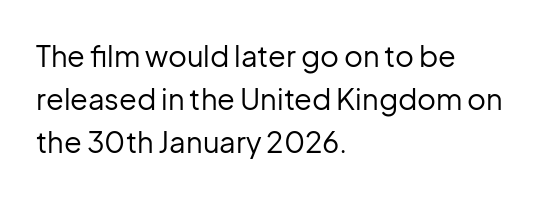
Observe the absence of serifs on each vertical stroke in this sample. Short and long lines alike share a common starting point at left. Think standard paragraph weight, or any step lighter than that. The rendering uses natural spacing where letterforms have individual widths. Glyph-to-glyph distance matches everyday printed text. The lettering stays uniformly vertical, giving the passage a roman look.
